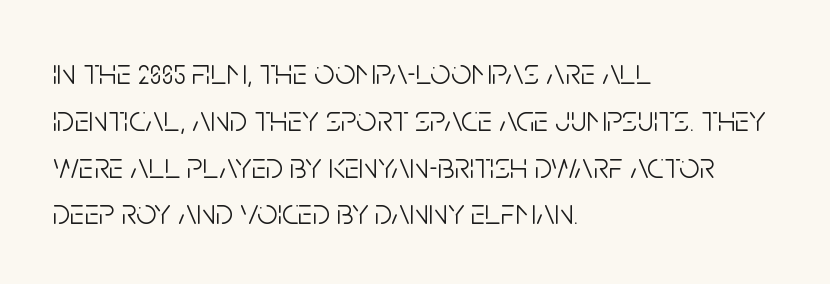
{"serif": "no", "italic": "no", "bold": "no", "weight": "light", "width": "condensed", "stroke_contrast": "low", "x_height": "large", "monospaced": "no", "underline": "no", "align": "left", "line_spacing": "normal", "line_spacing_ratio": 1.3, "letter_spacing": "normal", "letter_spacing_em": 0.0, "glyph_px": 36}
